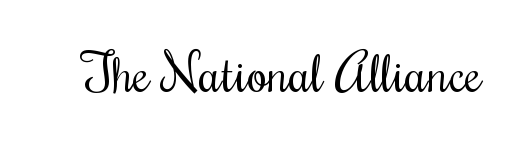
Each stroke keeps to a modest, everyday thickness or less. The line texture is even and compact thanks to regular tracking. Varying glyph widths throughout — classic text-font behaviour. Small tapered or slab feet sit at the stroke ends, so this counts as serif.
